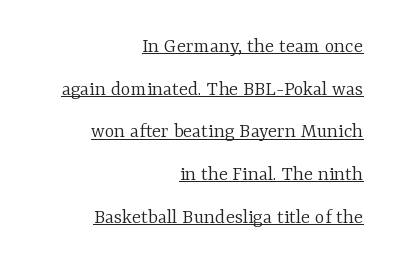
{"italic": "no", "bold": "no", "underline": "yes", "align": "right", "line_spacing": "loose", "line_spacing_ratio": 2.03, "letter_spacing": "normal", "letter_spacing_em": 0.0, "glyph_px": 21}
